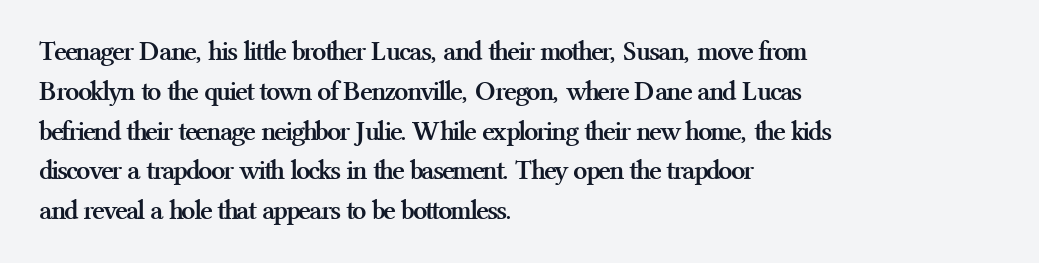
{"serif": "yes", "italic": "no", "bold": "yes", "weight": "semibold", "width": "normal", "stroke_contrast": "medium", "x_height": "medium", "monospaced": "no", "underline": "no", "align": "left", "line_spacing": "normal", "line_spacing_ratio": 1.42, "letter_spacing": "normal", "letter_spacing_em": 0.0, "glyph_px": 28}
